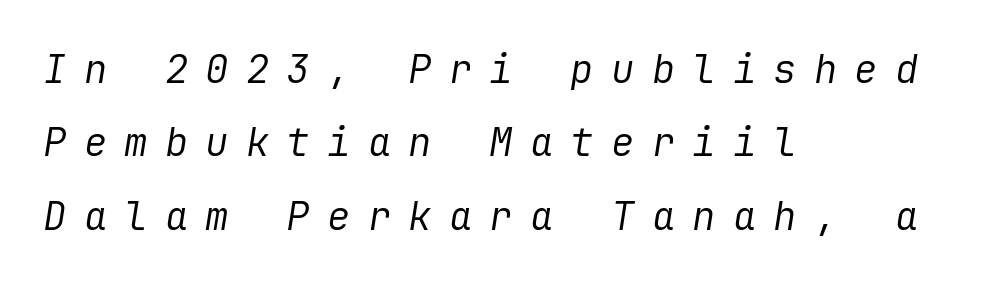
The image shows 39 px regular-weight type, italic (leaning right); set left-aligned, line spacing 1.88x, unusually wide letter spacing (+0.44 em), not underlined; low stroke contrast and a medium x-height.
